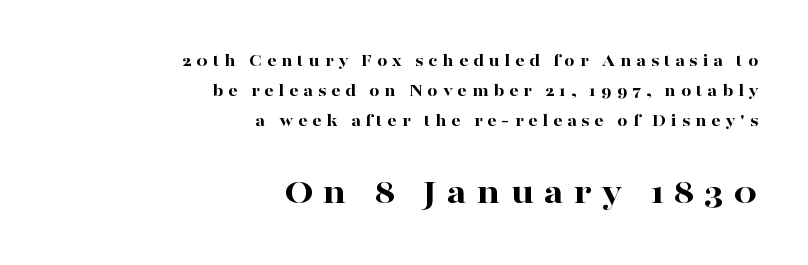
Q: Is the text bold? A: Yes.
Q: Is the text italic (slanted)? A: No, it is upright.
Q: Is the typeface a serif or a sans-serif typeface? A: Serif.
Q: Is the text underlined? A: No.
Q: How is the paragraph aligned? A: Right-aligned.
Q: Is the spacing between letters normal or unusually wide? A: Unusually wide.
Q: Is the spacing between lines tight, normal or loose? A: Normal.
Q: Which block of text is set in a larger size, the first (top) or the second (bottom)? A: The second (bottom) one.
Q: Width (condensed, normal, or wide)? A: Wide.
Q: Stroke contrast? A: High.
Q: x-height? A: Medium.
Q: Monospaced? A: No.
